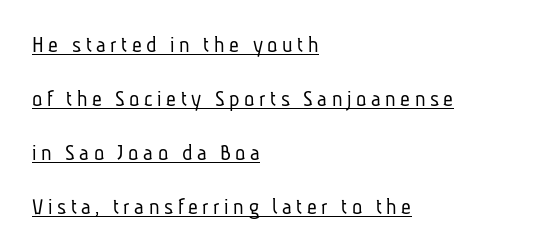
The image shows 24 px text type; set left-aligned, loose line spacing (2.25x), underlined.
